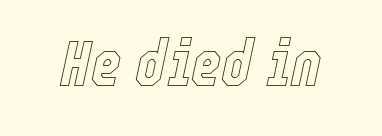
Rendered with sloped, italic letterforms. Varying glyph widths throughout — classic text-font behaviour. How are the letters spaced? Ordinarily, with no added tracking. The gap between lines stays unmarked.
